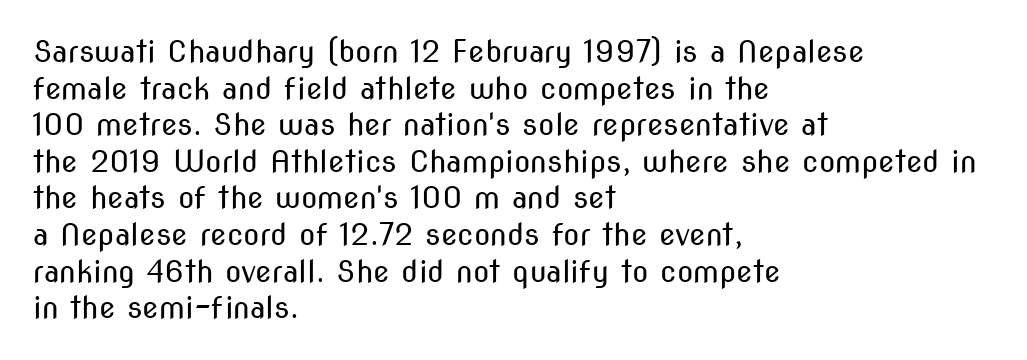
Q: Is the text bold? A: No.
Q: Is the text italic (slanted)? A: No, it is upright.
Q: Is the typeface a serif or a sans-serif typeface? A: Sans-serif.
Q: Is the text underlined? A: No.
Q: How is the paragraph aligned? A: Left-aligned.
Q: Is the spacing between letters normal or unusually wide? A: Normal.
Q: Width (condensed, normal, or wide)? A: Condensed.
Q: Stroke contrast? A: Medium.
Q: x-height? A: Medium.
Q: Monospaced? A: No.
